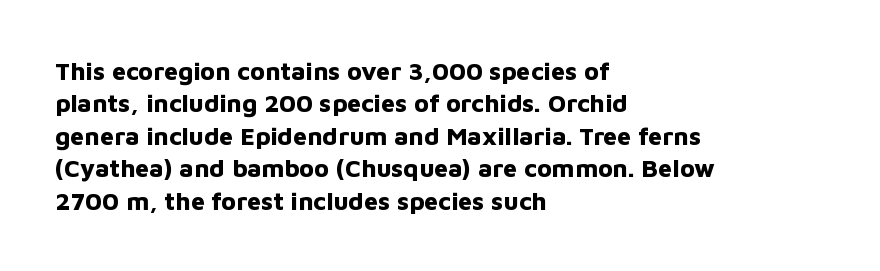
Q: Is the text bold? A: Yes.
Q: Is the text italic (slanted)? A: No, it is upright.
Q: Is the text underlined? A: No.
Q: How is the paragraph aligned? A: Left-aligned.
Q: Is the spacing between letters normal or unusually wide? A: Normal.
Q: Is the spacing between lines tight, normal or loose? A: Normal.
